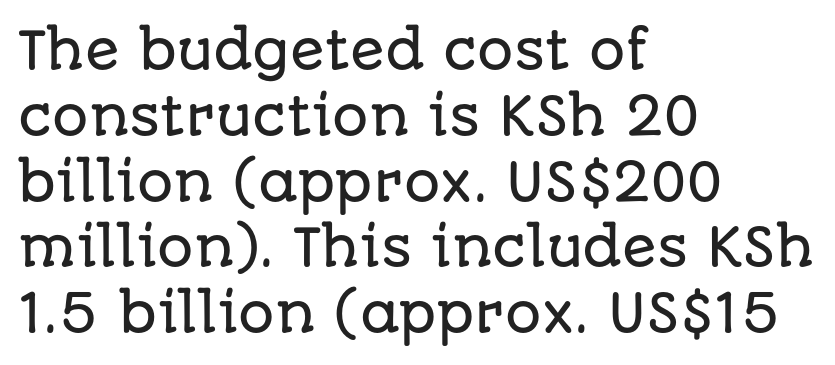
The face used here is proportionally spaced, like ordinary book or web type. The zone under the glyphs is completely vacant. Typographically, this falls in the sans-serif category. Designer's note — italics off, roman on. Tracking value appears to be zero — textbook default spacing. Students, observe: this is what conventionally led text looks like.
